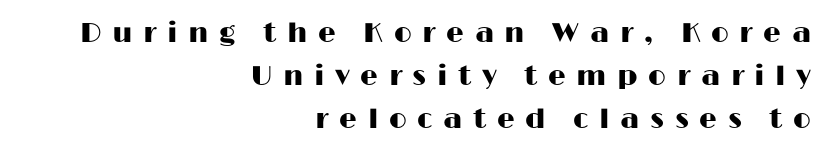
Q: Is the text italic (slanted)? A: No, it is upright.
Q: Is the typeface a serif or a sans-serif typeface? A: Sans-serif.
Q: Is the text underlined? A: No.
Q: How is the paragraph aligned? A: Right-aligned.
Q: Is the spacing between letters normal or unusually wide? A: Unusually wide.
Q: Is the spacing between lines tight, normal or loose? A: Normal.
Q: Width (condensed, normal, or wide)? A: Wide.
Q: Stroke contrast? A: High.
Q: x-height? A: Medium.
Q: Monospaced? A: No.
